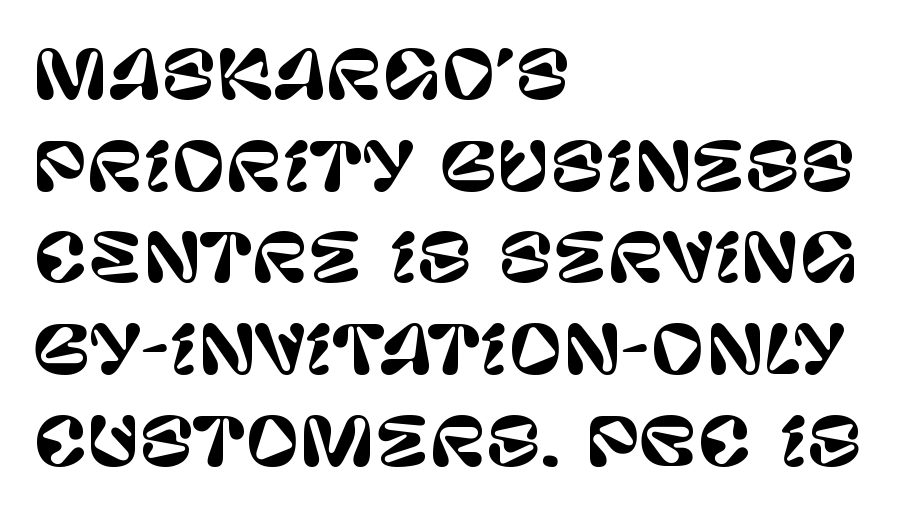
Q: Is the text italic (slanted)? A: Yes.
Q: Is the typeface a serif or a sans-serif typeface? A: Sans-serif.
Q: Is the text underlined? A: No.
Q: How is the paragraph aligned? A: Left-aligned.
Q: Is the spacing between letters normal or unusually wide? A: Normal.
Q: Is the spacing between lines tight, normal or loose? A: Normal.
Q: Width (condensed, normal, or wide)? A: Normal.
Q: Stroke contrast? A: Low.
Q: x-height? A: Large.
Q: Monospaced? A: No.
